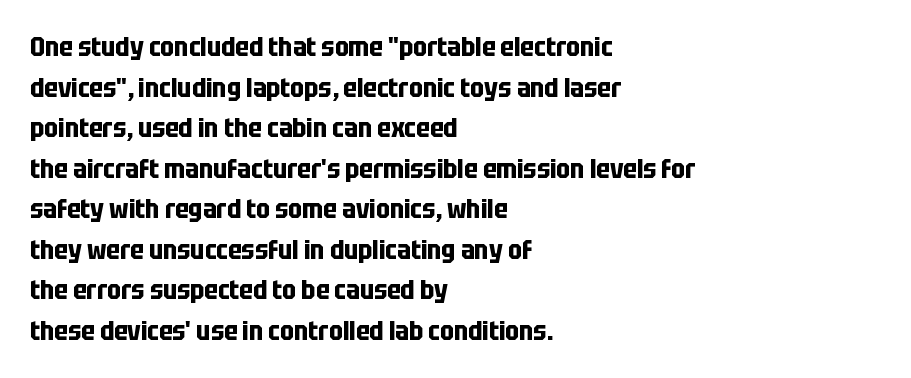
{"italic": "no", "bold": "yes", "underline": "no", "align": "left", "line_spacing": "normal", "line_spacing_ratio": 1.56, "letter_spacing": "normal", "letter_spacing_em": 0.0, "glyph_px": 26}
